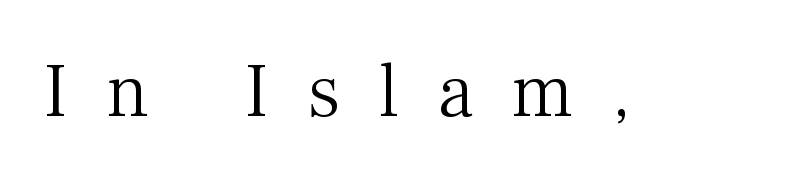
{"serif": "yes", "italic": "no", "bold": "no", "weight": "light", "width": "normal", "stroke_contrast": "medium", "x_height": "medium", "monospaced": "no", "underline": "no", "letter_spacing": "wide", "letter_spacing_em": 0.5, "glyph_px": 76}
